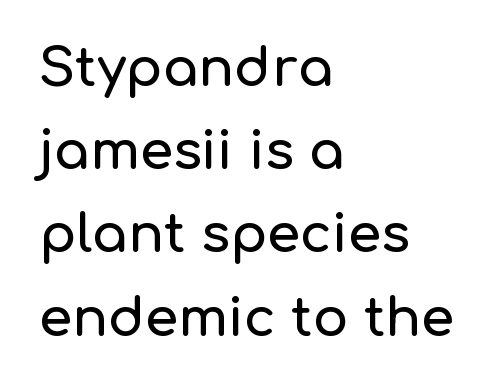
The image shows 53 px sans-serif type, upright; set left-aligned, normal line spacing (1.57x), normal letter spacing, not underlined; low stroke contrast and a medium x-height.
